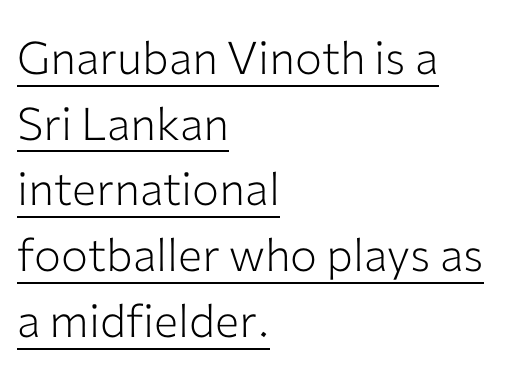
The rendering anchors every line to the left-hand side. Each line of the rendering has a horizontal stroke beneath the glyphs. Honestly, the row spacing looks completely unremarkable. Letter spacing: default. Designer's note — italics off, roman on. Unbolded letterforms with no extra heft.
